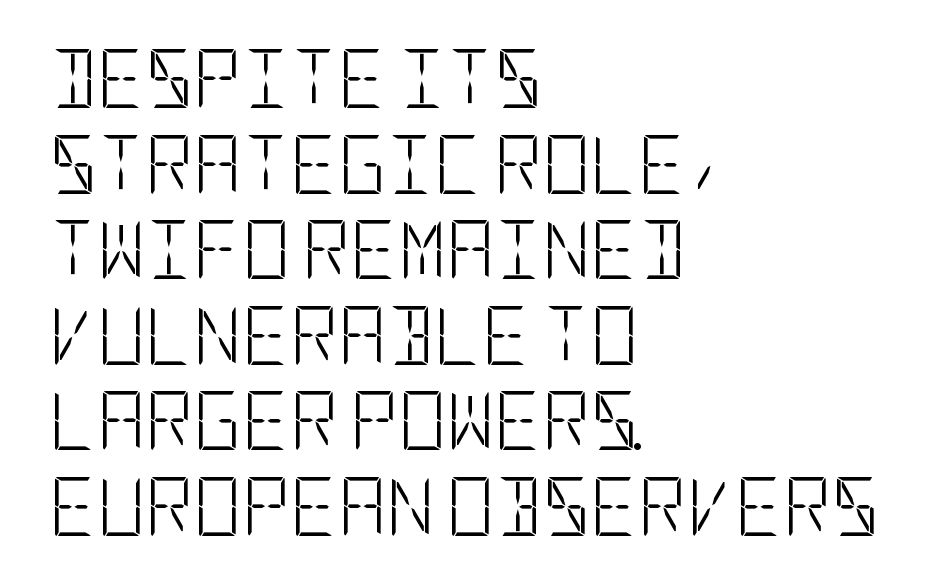
Q: Is the text bold? A: No.
Q: Is the text italic (slanted)? A: No, it is upright.
Q: Is the typeface a serif or a sans-serif typeface? A: Sans-serif.
Q: Is the text underlined? A: No.
Q: How is the paragraph aligned? A: Left-aligned.
Q: Is the spacing between letters normal or unusually wide? A: Normal.
Q: Is the spacing between lines tight, normal or loose? A: Normal.
Q: Width (condensed, normal, or wide)? A: Condensed.
Q: Stroke contrast? A: Low.
Q: x-height? A: Large.
